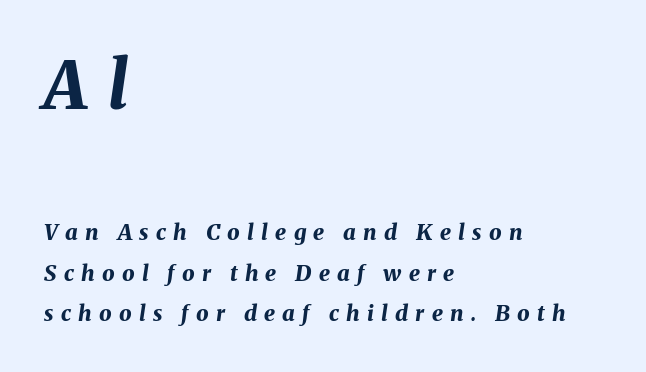
The image shows 66 px bold type, italic (leaning right); set left-aligned, line spacing 1.84x, unusually wide letter spacing (+0.33 em), not underlined; the first (top) block is 3.0x larger; medium stroke contrast and a medium x-height.
